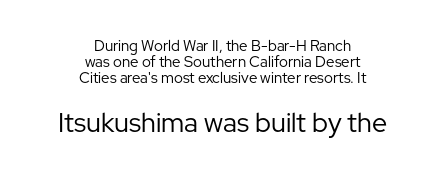
{"italic": "no", "bold": "no", "underline": "no", "align": "center", "line_spacing": "tight", "line_spacing_ratio": 1.06, "letter_spacing": "normal", "letter_spacing_em": 0.0, "larger_block": "second", "size_ratio": 1.8, "glyph_px": 27}
